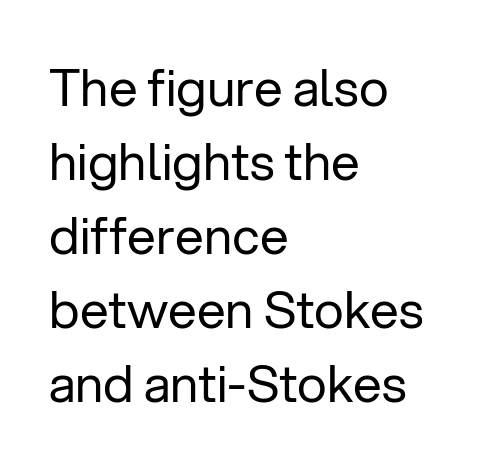
Q: Is the text bold? A: No.
Q: Is the text italic (slanted)? A: No, it is upright.
Q: Is the typeface a serif or a sans-serif typeface? A: Sans-serif.
Q: Is the text underlined? A: No.
Q: How is the paragraph aligned? A: Left-aligned.
Q: Is the spacing between letters normal or unusually wide? A: Normal.
Q: Is the spacing between lines tight, normal or loose? A: Normal.
Q: Width (condensed, normal, or wide)? A: Normal.
Q: Stroke contrast? A: Low.
Q: x-height? A: Medium.
Q: Monospaced? A: No.
